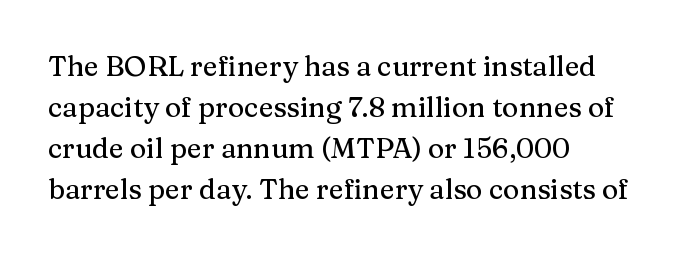
Little horizontal feet cap the strokes, marking this as serif type. Students, note that the glyphs here touch the page at normal intervals. The words here are not underlined. Vertically, the passage feels balanced, rows spaced as you'd expect. Does the lettering tilt? It doesn't — this is upright.
